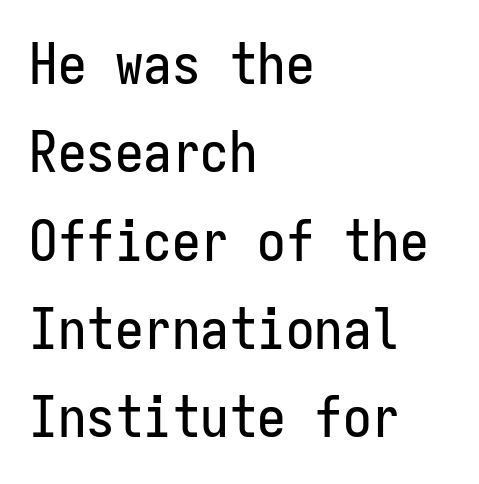
The image shows 57 px condensed sans-serif type, upright, monospaced; set left-aligned, normal line spacing (1.55x), normal letter spacing, not underlined; low stroke contrast and a medium x-height.
